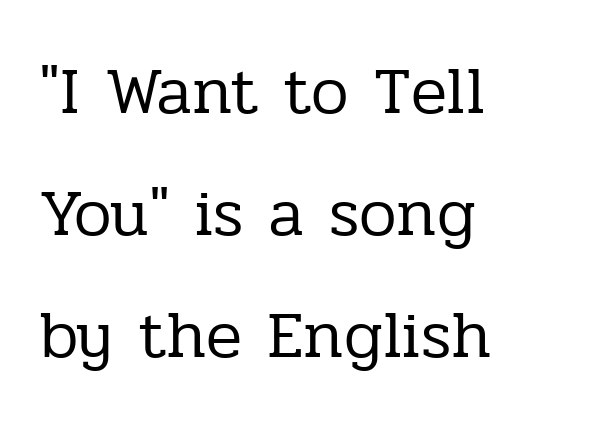
On a weight scale, this lands at 450 or below. Spacing between characters is what you'd get straight out of the box. The string is rendered with underlining switched off. Is this a fixed-width face? No — the glyphs have proportional, varying widths. Posture: vertical.
